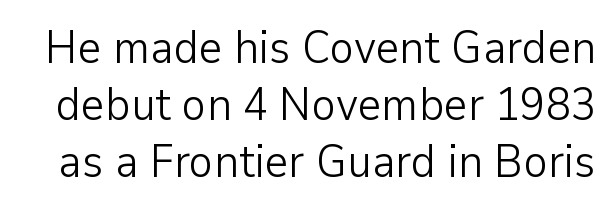
{"serif": "no", "italic": "no", "bold": "no", "weight": "light", "width": "normal", "stroke_contrast": "low", "x_height": "medium", "monospaced": "no", "underline": "no", "line_spacing_ratio": 1.24, "letter_spacing": "normal", "letter_spacing_em": 0.0, "glyph_px": 46}
